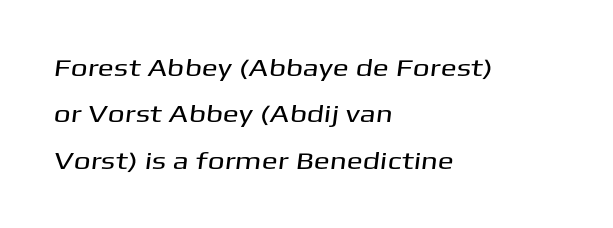
{"underline": "no", "align": "left", "line_spacing": "loose", "line_spacing_ratio": 1.93, "letter_spacing": "normal", "letter_spacing_em": 0.0, "glyph_px": 24}
